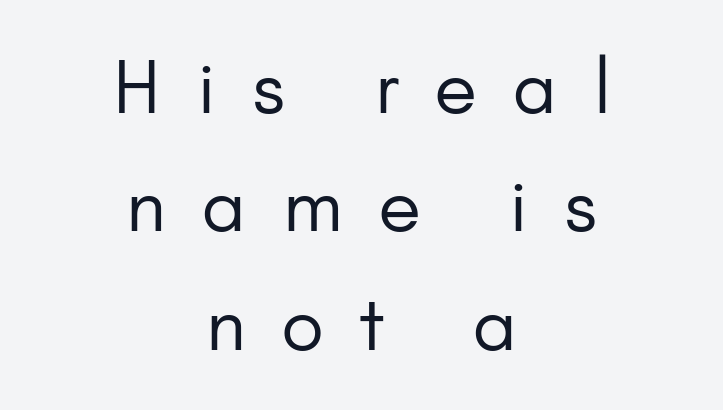
{"serif": "no", "italic": "no", "bold": "no", "weight": "regular", "width": "normal", "stroke_contrast": "low", "x_height": "small", "monospaced": "no", "underline": "no", "align": "center", "line_spacing": "normal", "line_spacing_ratio": 1.62, "letter_spacing": "wide", "letter_spacing_em": 0.5, "glyph_px": 73}
